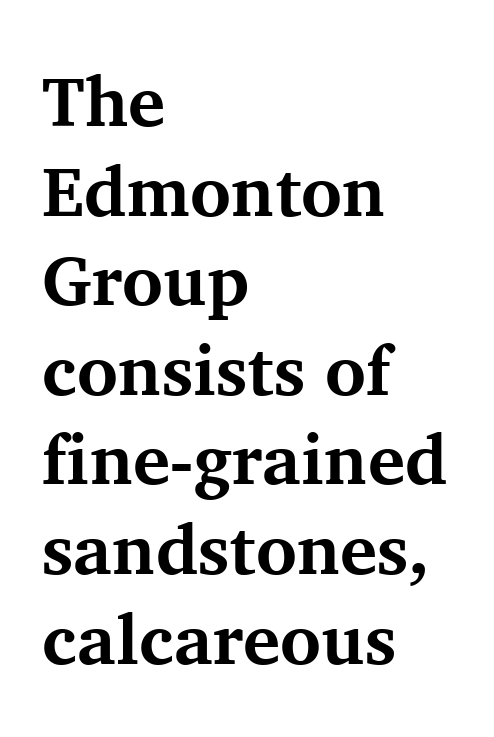
Character widths vary here, with narrow letters taking less room than wide ones. Look at the stroke-to-counter ratio: heavy, a bold. Between one letter and the next there's only the usual sliver of space. Has an underline been added? It has not.
